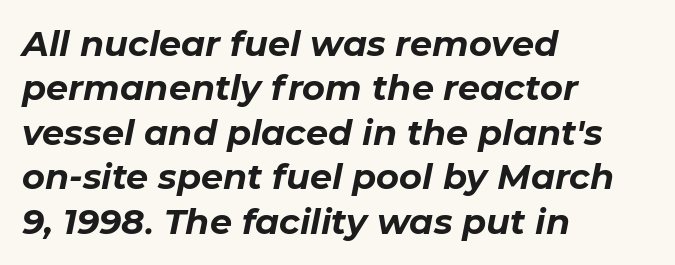
{"italic": "yes", "lean": "right", "slant_degrees": 11, "bold": "yes", "weight": "bold", "width": "normal", "stroke_contrast": "low", "x_height": "medium", "monospaced": "no", "underline": "no", "align": "left", "line_spacing": "normal", "line_spacing_ratio": 1.27, "letter_spacing": "normal", "letter_spacing_em": 0.0, "glyph_px": 35}
